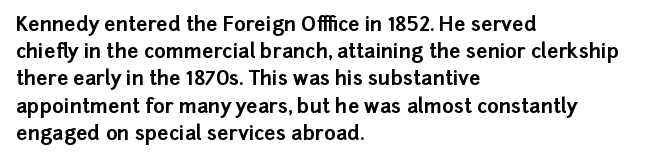
Vertical strokes here are truly vertical. Line spacing here is normal. The rendering anchors every line to the left-hand side. Short note: letters normally spaced. Has an underline been added? It has not. The sample has been set heavy, in full bold.
